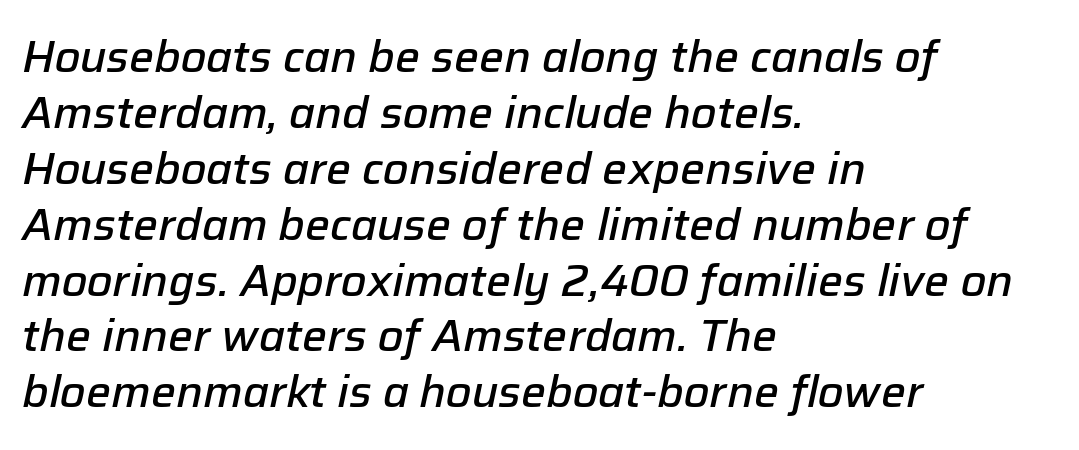
{"italic": "yes", "lean": "right", "slant_degrees": 12, "bold": "semi", "weight": "semibold", "width": "normal", "stroke_contrast": "low", "x_height": "medium", "monospaced": "no", "underline": "no", "align": "left", "line_spacing": "normal", "line_spacing_ratio": 1.27, "letter_spacing": "normal", "letter_spacing_em": 0.0, "glyph_px": 44}
